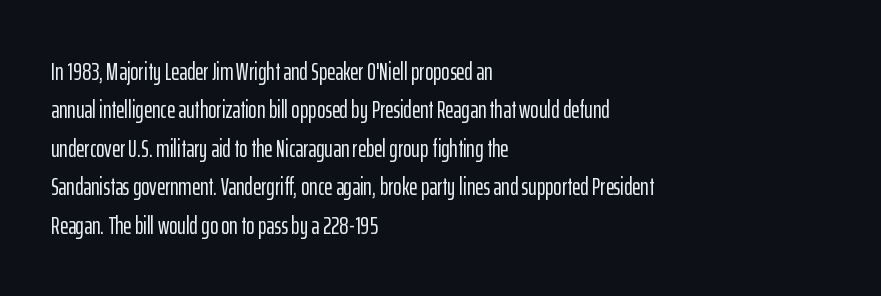
{"italic": "no", "underline": "no", "align": "left", "line_spacing": "normal", "line_spacing_ratio": 1.54, "letter_spacing": "normal", "letter_spacing_em": 0.0, "glyph_px": 25}
